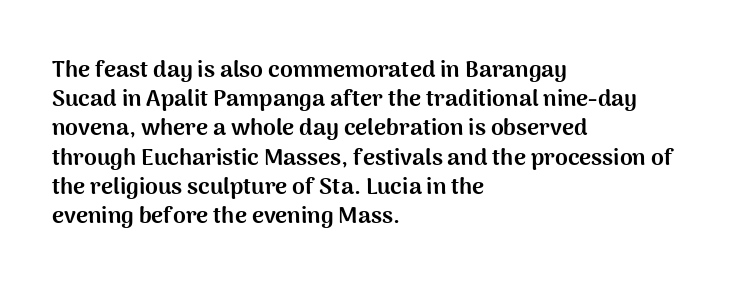
Q: Is the text bold? A: Yes.
Q: Is the text italic (slanted)? A: No, it is upright.
Q: Is the text underlined? A: No.
Q: How is the paragraph aligned? A: Left-aligned.
Q: Is the spacing between letters normal or unusually wide? A: Normal.
Q: Is the spacing between lines tight, normal or loose? A: Normal.
